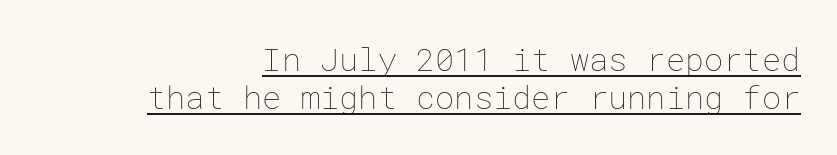
{"italic": "no", "bold": "no", "weight": "thin", "width": "normal", "stroke_contrast": "low", "x_height": "medium", "underline": "yes", "line_spacing_ratio": 1.18, "letter_spacing": "normal", "letter_spacing_em": 0.0, "glyph_px": 32}
